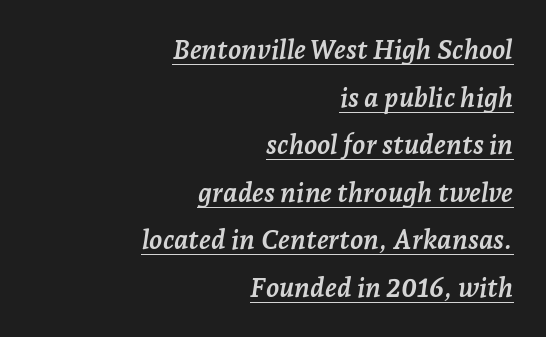
The image shows 27 px bold type, italic (leaning right); set right-aligned, line spacing 1.76x, normal letter spacing, underlined.
